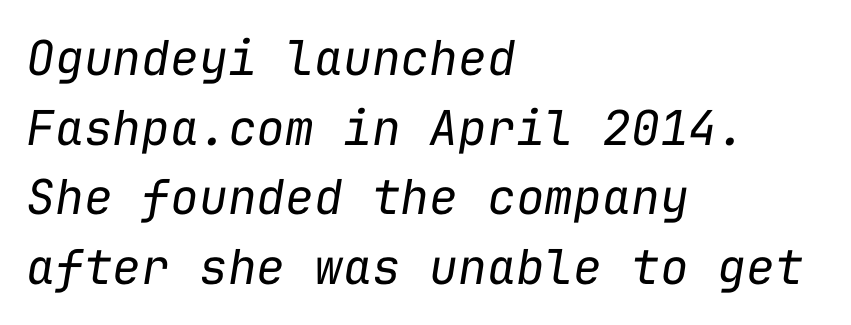
The image shows 48 px regular-weight type, italic (leaning right), monospaced; set left-aligned, normal line spacing (1.45x), normal letter spacing, not underlined; low stroke contrast and a medium x-height.
